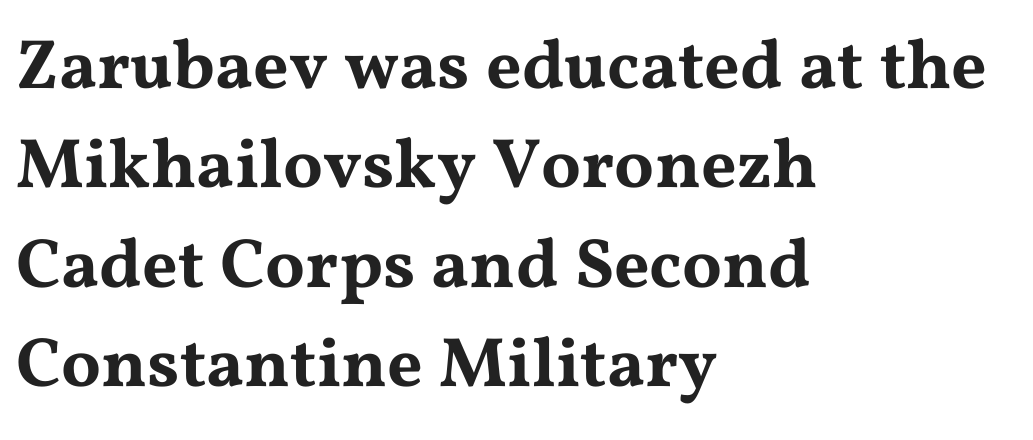
Caption: standard tracking, unaltered. Unmarked baselines from the first word to the last. Look at the bottom of the vertical strokes: they flare into serifs here. Proportional: the letters do not fall into vertical columns. The ragged edge is on the right, which tells us the setting is flush left.
